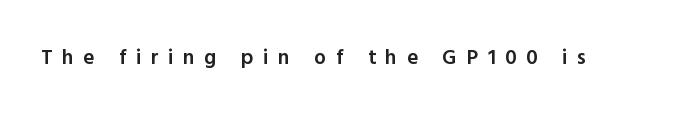
Q: Is the text bold? A: Semi-bold.
Q: Is the text italic (slanted)? A: No, it is upright.
Q: Is the text underlined? A: No.
Q: Is the spacing between letters normal or unusually wide? A: Unusually wide.
